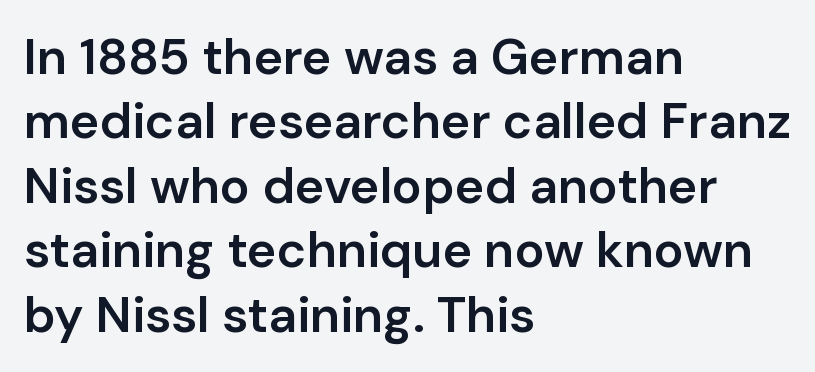
The image shows 50 px semibold sans-serif type, upright; set left-aligned, normal line spacing (1.29x), normal letter spacing, not underlined; low stroke contrast and a medium x-height.
